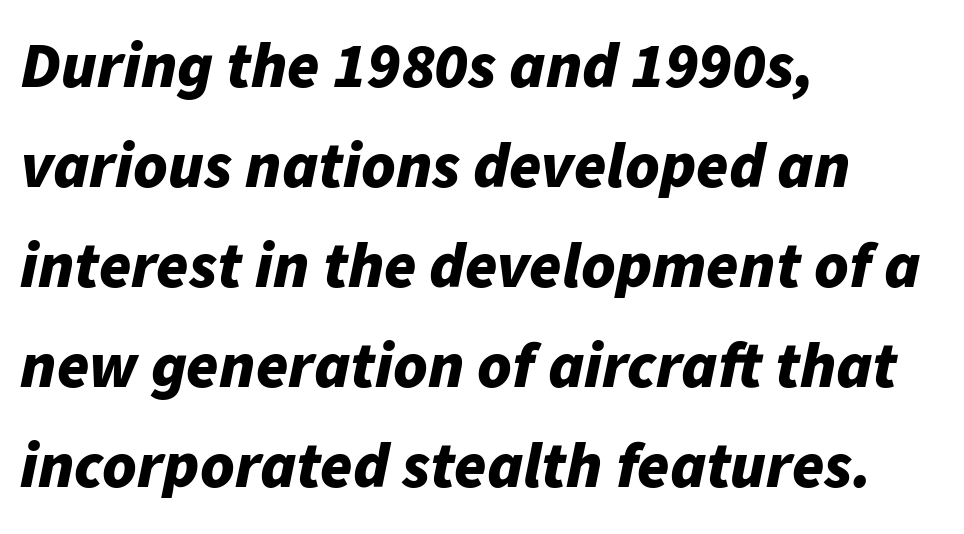
{"italic": "yes", "lean": "right", "slant_degrees": 11, "bold": "yes", "weight": "bold", "width": "normal", "stroke_contrast": "low", "x_height": "medium", "monospaced": "no", "underline": "no", "align": "left", "line_spacing": "normal", "line_spacing_ratio": 1.54, "letter_spacing": "normal", "letter_spacing_em": 0.0, "glyph_px": 65}
